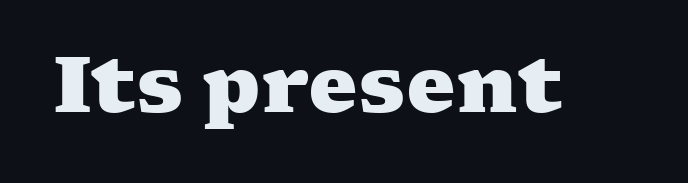
The image shows 78 px heavy, wide serif type; set normal letter spacing, not underlined; medium stroke contrast and a medium x-height.
